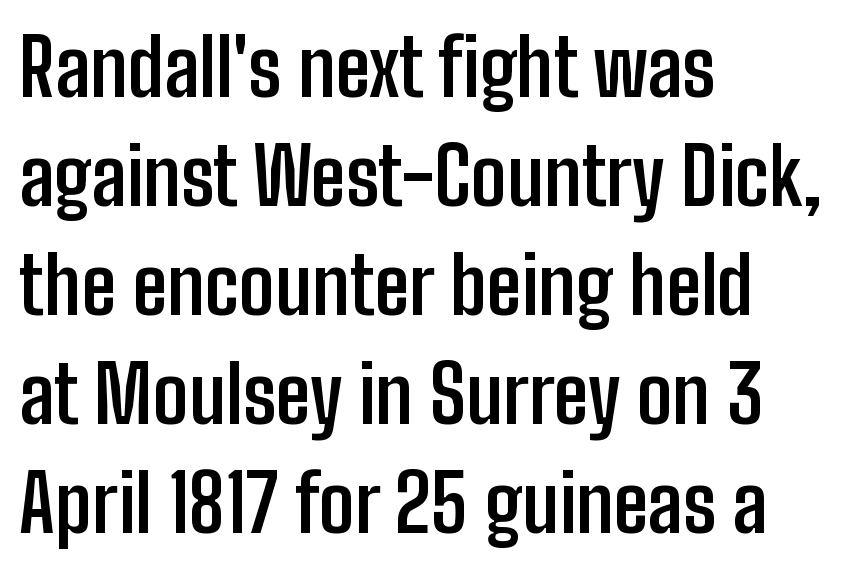
Each letter keeps its own natural width here, so spacing adapts to shape. Tall strokes in this sample are plumb rather than angled. Compared with typical paragraphs, the rows here are spaced about the same. The letterforms sit shoulder to shoulder at normal distance. A classic flush-left, rag-right setting is used for this passage. Plenty of ink on the page — the face is bold.
